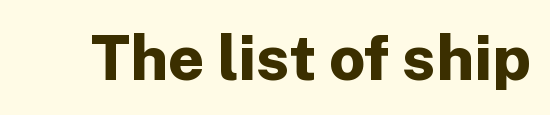
The image shows 63 px bold sans-serif type, upright; set normal letter spacing, not underlined; low stroke contrast and a medium x-height.
